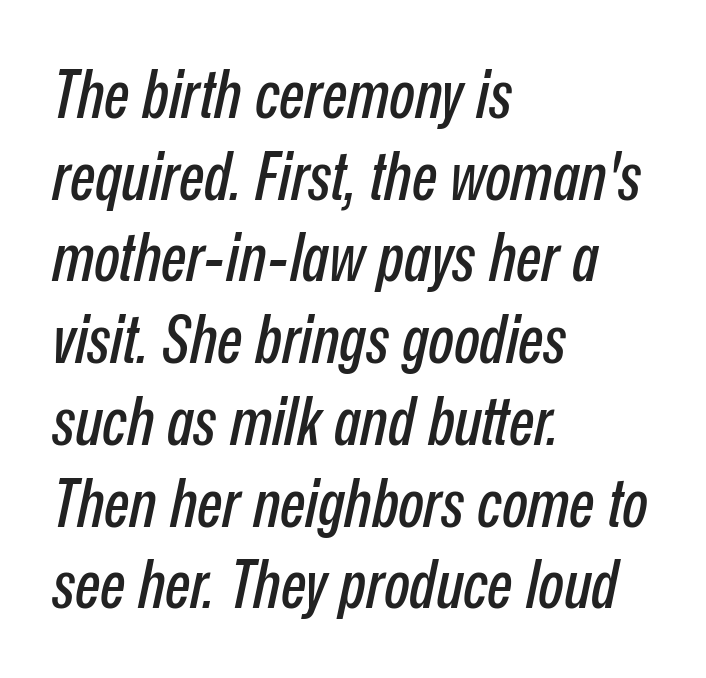
{"italic": "yes", "lean": "right", "slant_degrees": 12, "width": "condensed", "stroke_contrast": "low", "x_height": "medium", "monospaced": "no", "underline": "no", "align": "left", "line_spacing_ratio": 1.22, "letter_spacing": "normal", "letter_spacing_em": 0.0, "glyph_px": 67}
